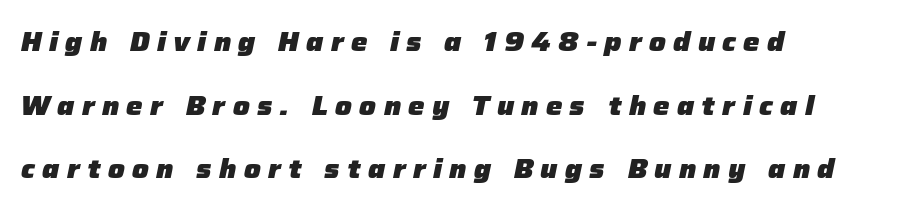
{"italic": "yes", "lean": "right", "slant_degrees": 12, "bold": "yes", "underline": "no", "align": "left", "line_spacing": "loose", "line_spacing_ratio": 2.45, "letter_spacing": "wide", "letter_spacing_em": 0.28, "glyph_px": 26}
